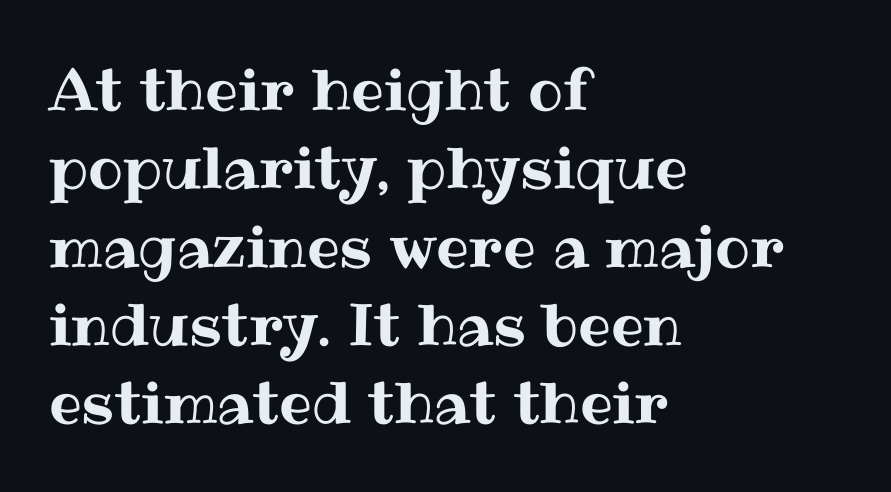
Q: Is the text italic (slanted)? A: No, it is upright.
Q: Is the text underlined? A: No.
Q: How is the paragraph aligned? A: Left-aligned.
Q: Is the spacing between letters normal or unusually wide? A: Normal.
Q: Is the spacing between lines tight, normal or loose? A: Normal.
Q: Width (condensed, normal, or wide)? A: Normal.
Q: Stroke contrast? A: Medium.
Q: x-height? A: Medium.
Q: Monospaced? A: No.
